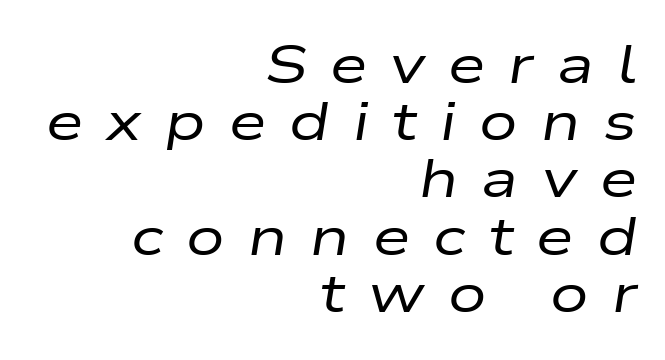
{"italic": "yes", "lean": "right", "slant_degrees": 9, "bold": "no", "weight": "regular", "width": "wide", "stroke_contrast": "low", "x_height": "medium", "monospaced": "no", "underline": "no", "align": "right", "line_spacing": "tight", "line_spacing_ratio": 1.06, "letter_spacing": "wide", "letter_spacing_em": 0.43, "glyph_px": 54}
